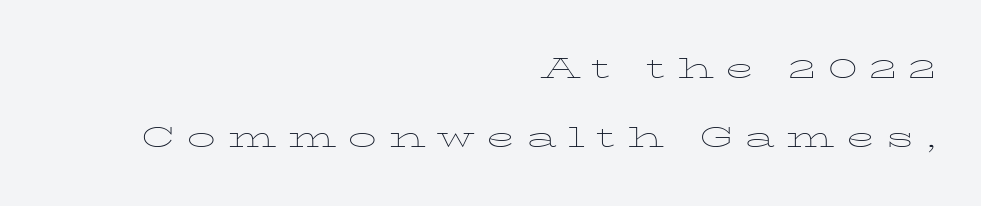
No heavy texture on the line: the type isn't bold. Whoever set this chose breathing room over compactness in the vertical rhythm. The letters are spread apart with noticeably loose tracking. Honestly, there is no underline to notice here at all. Each line ends at the same right margin while the left side varies.
